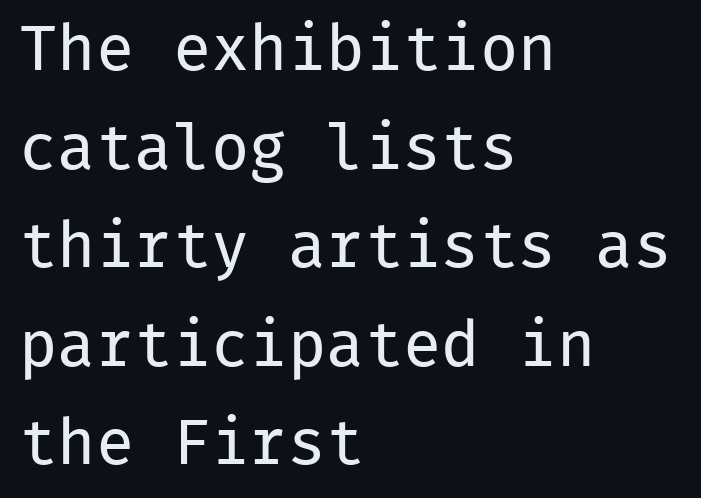
The letters look calm and open, with moderate or lighter stems. Does the lettering tilt? It doesn't — this is upright. Observe the ordinary spacing: letters are neighbours, not strangers. Each line starts at the same left margin while the right side varies. Stroke terminals: plain, sans-serif.
